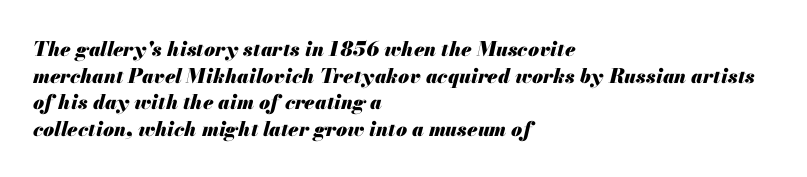
{"italic": "yes", "lean": "right", "slant_degrees": 13, "bold": "yes", "underline": "no", "align": "left", "line_spacing": "normal", "line_spacing_ratio": 1.33, "letter_spacing": "normal", "letter_spacing_em": 0.0, "glyph_px": 20}
